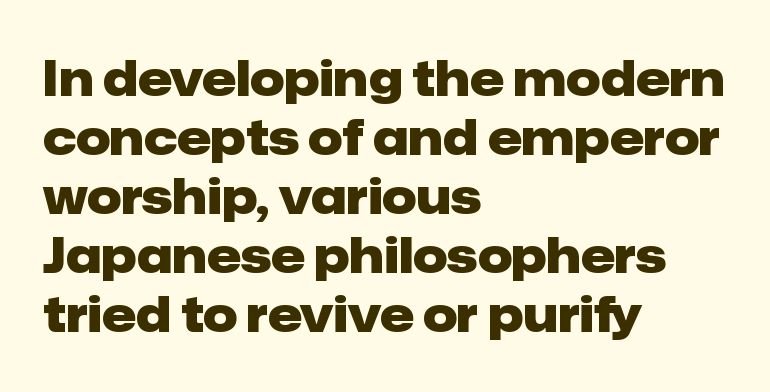
The image shows 48 px heavy sans-serif type, upright; set left-aligned, line spacing 1.23x, normal letter spacing, not underlined; low stroke contrast and a medium x-height.
